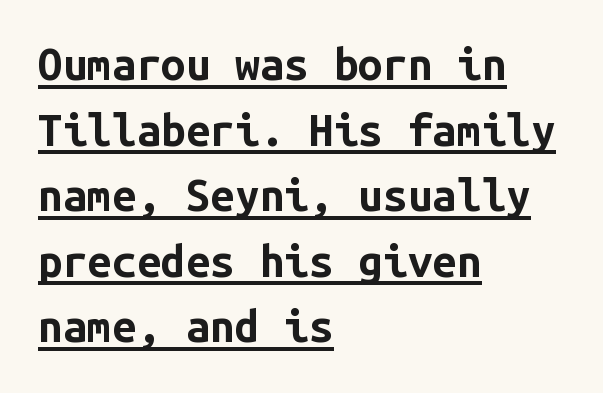
{"serif": "no", "italic": "no", "bold": "yes", "weight": "bold", "width": "normal", "stroke_contrast": "low", "x_height": "medium", "monospaced": "yes", "underline": "yes", "align": "left", "line_spacing": "normal", "line_spacing_ratio": 1.49, "letter_spacing": "normal", "letter_spacing_em": 0.0, "glyph_px": 44}
